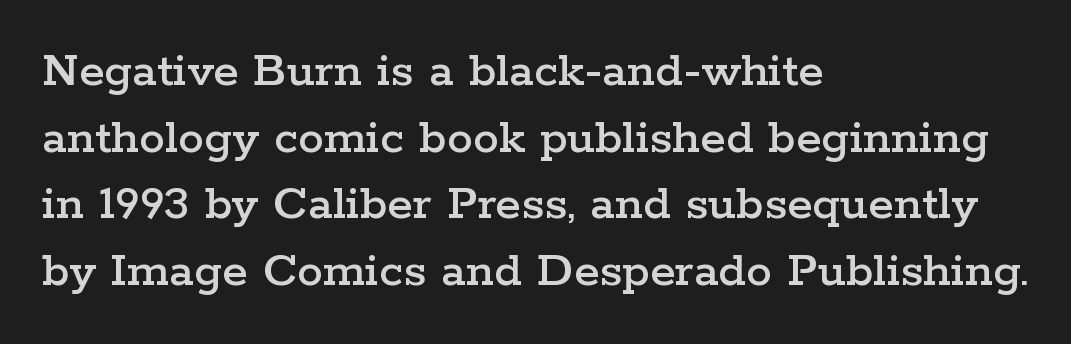
Q: Is the text italic (slanted)? A: No, it is upright.
Q: Is the typeface a serif or a sans-serif typeface? A: Serif.
Q: Is the text underlined? A: No.
Q: How is the paragraph aligned? A: Left-aligned.
Q: Is the spacing between letters normal or unusually wide? A: Normal.
Q: Is the spacing between lines tight, normal or loose? A: Normal.
Q: Width (condensed, normal, or wide)? A: Wide.
Q: Stroke contrast? A: Low.
Q: x-height? A: Medium.
Q: Monospaced? A: No.
